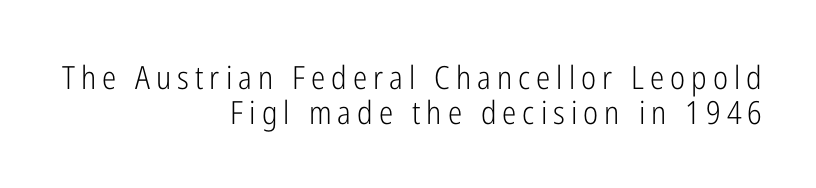
The weight would be labelled regular, book, light, or lighter still. The designer went with a sans here, leaving each stem footless. The passage shown is typed in a proportional face where columns would drift. The strip under each line holds only bare page. Do the letters lean? They stand straight. In CSS terms this would be text-align: right.
